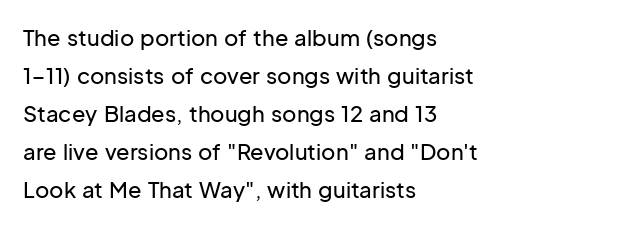
Does extra space separate the letters? No, they use regular spacing. Is the block centered? No — it sits flush against the left margin. Do the letters lean? They stand straight. Descender tails drop into unmarked territory.
